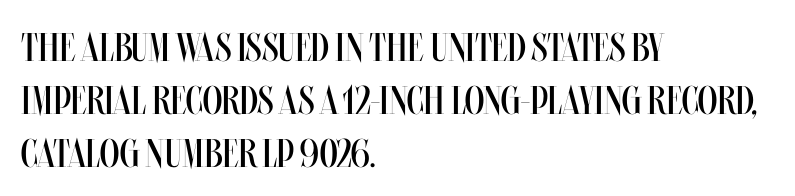
The image shows 40 px regular-weight, condensed type, upright; set left-aligned, normal line spacing (1.32x), normal letter spacing, not underlined; medium stroke contrast and a large x-height.
